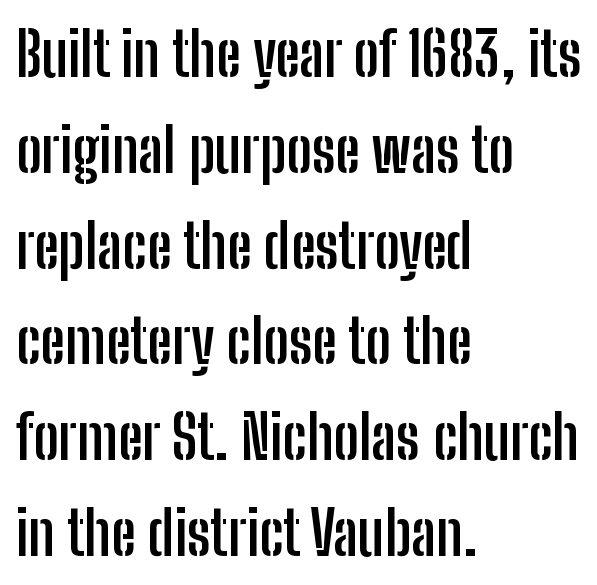
The face used here has the dense, thick strokes of a bold. The paragraph shown leans on its left margin. Font category for this specimen: sans-serif. The letters stand straight up with perfectly vertical stems.
